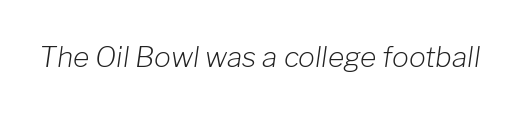
Standard letterfit; no display-style spreading of the glyphs. Style check: oblique. You could not count columns in this text — the font is proportionally spaced. Weight: in the light-to-regular range. Words float on clear page, feet unadorned.
